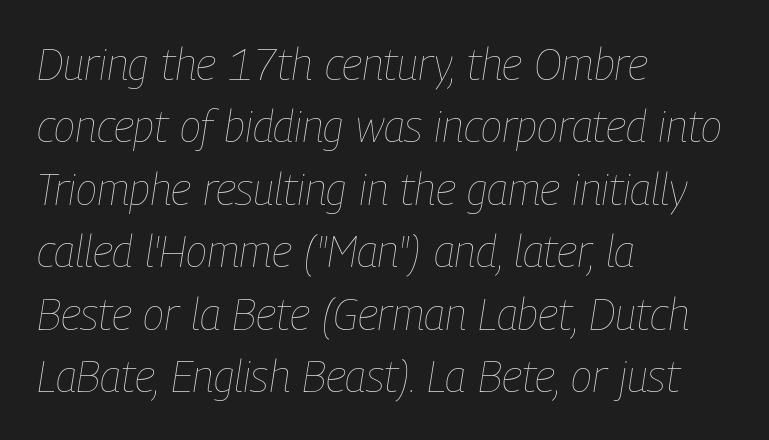
{"italic": "yes", "lean": "right", "slant_degrees": 9, "bold": "no", "weight": "thin", "width": "condensed", "stroke_contrast": "low", "x_height": "medium", "monospaced": "no", "underline": "no", "align": "left", "line_spacing": "normal", "line_spacing_ratio": 1.42, "letter_spacing": "normal", "letter_spacing_em": 0.0, "glyph_px": 44}
